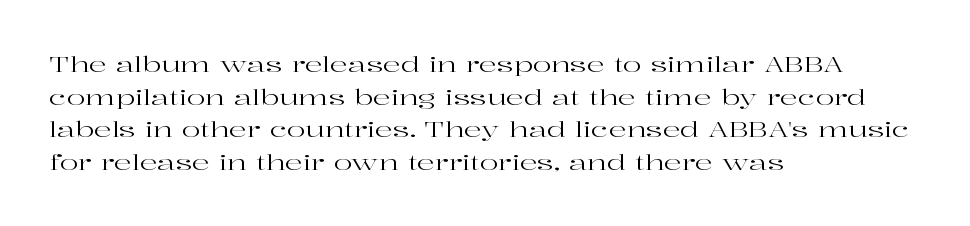
{"italic": "no", "bold": "no", "underline": "no", "align": "left", "line_spacing": "normal", "line_spacing_ratio": 1.48, "letter_spacing": "normal", "letter_spacing_em": 0.0, "glyph_px": 22}
